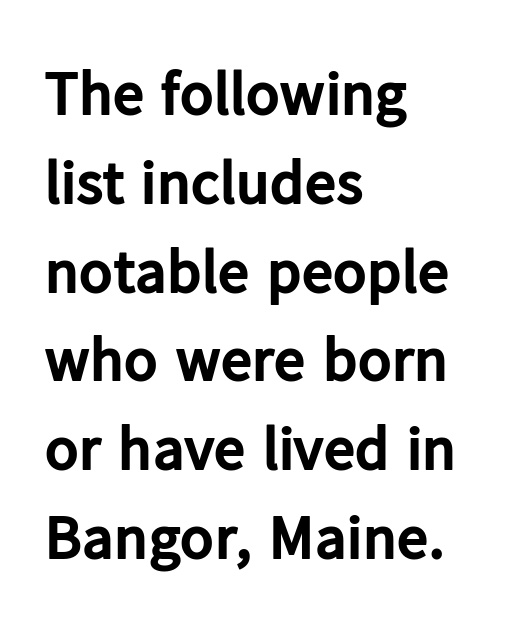
Q: Is the text bold? A: Yes.
Q: Is the text italic (slanted)? A: No, it is upright.
Q: Is the typeface a serif or a sans-serif typeface? A: Sans-serif.
Q: Is the text underlined? A: No.
Q: How is the paragraph aligned? A: Left-aligned.
Q: Is the spacing between letters normal or unusually wide? A: Normal.
Q: Is the spacing between lines tight, normal or loose? A: Normal.
Q: Width (condensed, normal, or wide)? A: Normal.
Q: Stroke contrast? A: Low.
Q: x-height? A: Medium.
Q: Monospaced? A: No.
